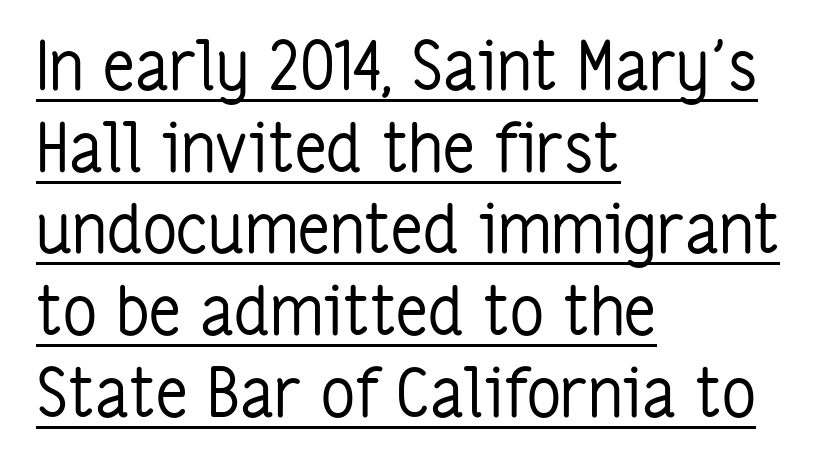
Q: Is the text bold? A: No.
Q: Is the text italic (slanted)? A: No, it is upright.
Q: Is the typeface a serif or a sans-serif typeface? A: Sans-serif.
Q: Is the text underlined? A: Yes.
Q: How is the paragraph aligned? A: Left-aligned.
Q: Is the spacing between letters normal or unusually wide? A: Normal.
Q: Width (condensed, normal, or wide)? A: Condensed.
Q: Stroke contrast? A: Low.
Q: x-height? A: Medium.
Q: Monospaced? A: No.
